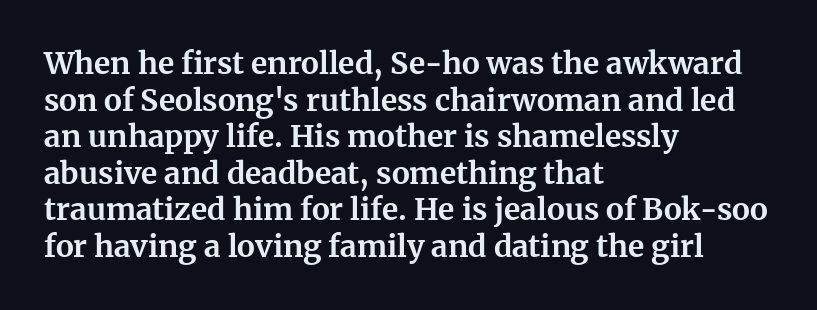
Q: Is the text bold? A: Yes.
Q: Is the text italic (slanted)? A: No, it is upright.
Q: Is the typeface a serif or a sans-serif typeface? A: Serif.
Q: Is the text underlined? A: No.
Q: How is the paragraph aligned? A: Left-aligned.
Q: Is the spacing between letters normal or unusually wide? A: Normal.
Q: Width (condensed, normal, or wide)? A: Normal.
Q: Stroke contrast? A: Medium.
Q: x-height? A: Medium.
Q: Monospaced? A: No.
